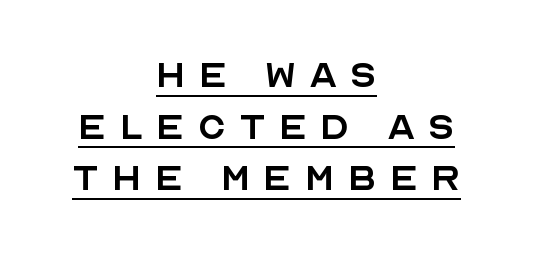
{"serif": "no", "italic": "no", "bold": "no", "weight": "regular", "width": "normal", "x_height": "large", "monospaced": "no", "underline": "yes", "align": "center", "line_spacing": "tight", "line_spacing_ratio": 1.12, "letter_spacing": "wide", "letter_spacing_em": 0.28, "glyph_px": 46}
